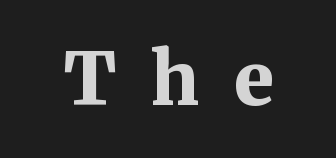
Q: Is the text bold? A: Yes.
Q: Is the text italic (slanted)? A: No, it is upright.
Q: Is the typeface a serif or a sans-serif typeface? A: Serif.
Q: Is the text underlined? A: No.
Q: Is the spacing between letters normal or unusually wide? A: Unusually wide.
Q: Width (condensed, normal, or wide)? A: Normal.
Q: Stroke contrast? A: Medium.
Q: x-height? A: Medium.
Q: Monospaced? A: No.
